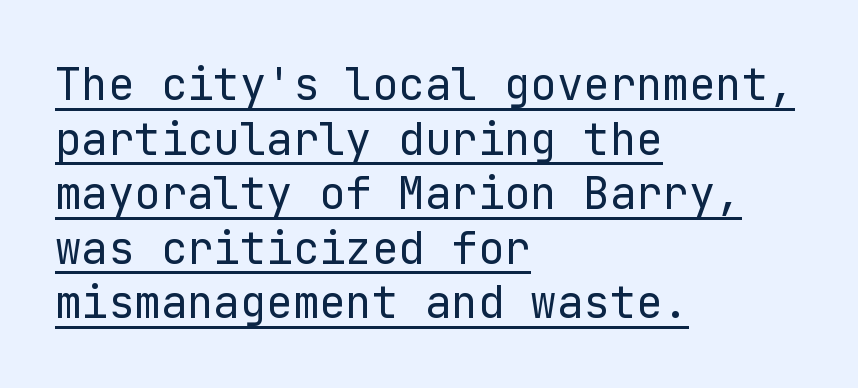
Where is the straight margin? On the left. In terms of letterspacing, this is plain default setting. Unlike italic type, these characters show no tilt at all. Quick note: underline on. Is this a sans? Yes — the strokes have no serifs. The typeface has the unassuming heft of standard copy or less.
